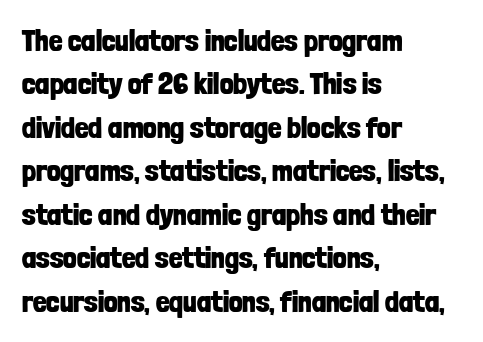
These lines are set flush left with a ragged right edge. The letters stand upright; this is a roman face. Chunky letters — that's bold for sure. Is this a fixed-width face? No — the glyphs have proportional, varying widths. The letters sit at their default tracking, neither squeezed nor spread.
